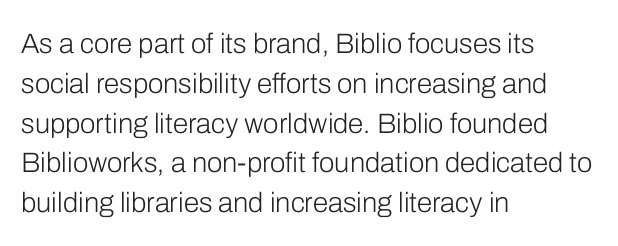
{"serif": "no", "italic": "no", "bold": "no", "weight": "light", "width": "normal", "stroke_contrast": "low", "x_height": "medium", "monospaced": "no", "underline": "no", "align": "left", "line_spacing": "normal", "line_spacing_ratio": 1.42, "letter_spacing": "normal", "letter_spacing_em": 0.0, "glyph_px": 28}
